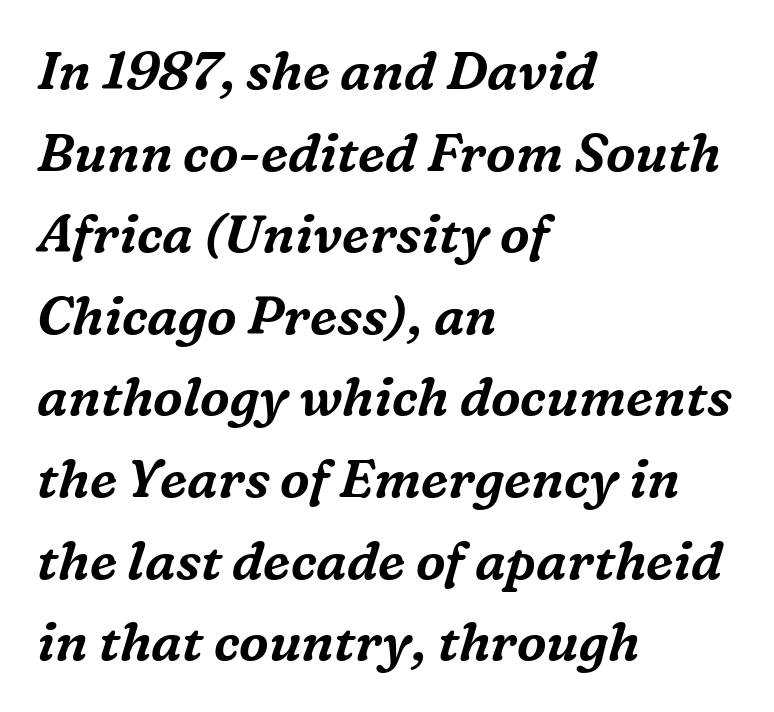
Letterform terminals end in serifs throughout the passage. Does extra space separate the letters? No, they use regular spacing. These lines stack with their left ends in a neat column. The rows are spaced the way most documents space them. The passage shown is typed in a proportional face where columns would drift. The whole block is typeset with a tilt.
